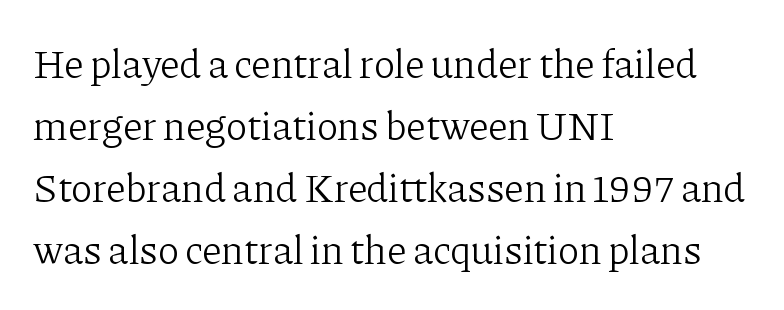
{"serif": "yes", "italic": "no", "bold": "no", "weight": "light", "width": "normal", "stroke_contrast": "low", "x_height": "medium", "monospaced": "no", "underline": "no", "align": "left", "line_spacing": "normal", "line_spacing_ratio": 1.55, "letter_spacing": "normal", "letter_spacing_em": 0.0, "glyph_px": 40}
